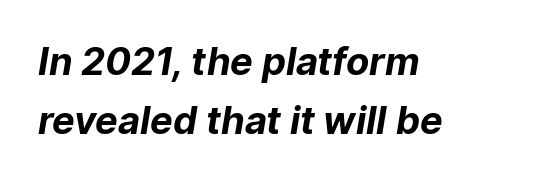
Is this a fixed-width face? No — the glyphs have proportional, varying widths. The ragged edge is on the right, which tells us the setting is flush left. Chunky letters — that's bold for sure. Anything drawn beneath the words? Only blank space. Tracking value appears to be zero — textbook default spacing.
